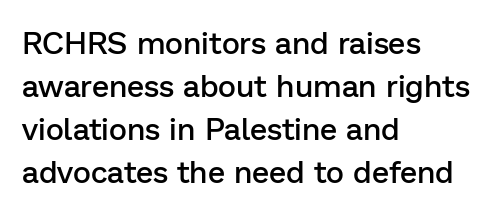
{"serif": "no", "italic": "no", "bold": "semi", "weight": "semibold", "width": "normal", "stroke_contrast": "low", "x_height": "medium", "monospaced": "no", "underline": "no", "align": "left", "line_spacing": "normal", "line_spacing_ratio": 1.39, "letter_spacing": "normal", "letter_spacing_em": 0.0, "glyph_px": 31}
